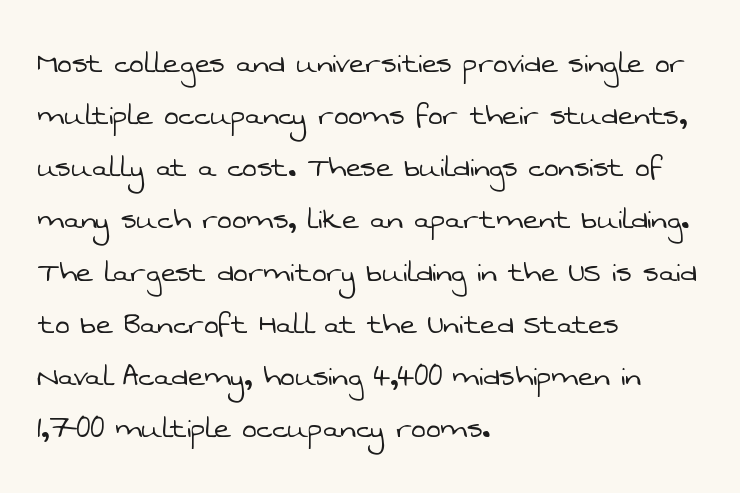
{"serif": "no", "bold": "no", "weight": "light", "width": "normal", "stroke_contrast": "low", "x_height": "medium", "monospaced": "no", "underline": "no", "align": "left", "line_spacing": "normal", "line_spacing_ratio": 1.49, "letter_spacing": "normal", "letter_spacing_em": 0.0, "glyph_px": 35}
